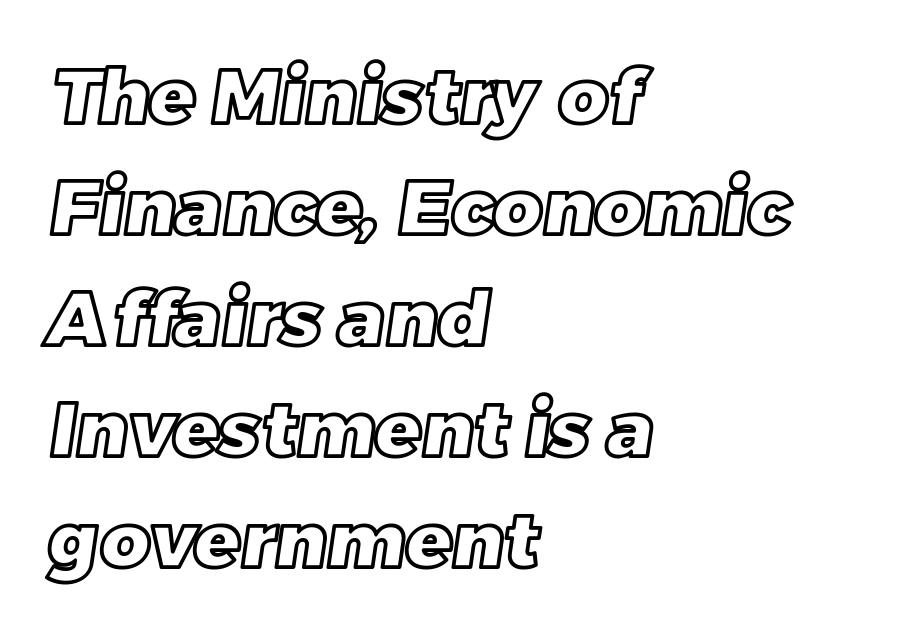
{"width": "normal", "x_height": "large", "monospaced": "no", "underline": "no", "align": "left", "line_spacing": "normal", "line_spacing_ratio": 1.46, "letter_spacing": "normal", "letter_spacing_em": 0.0, "glyph_px": 76}
